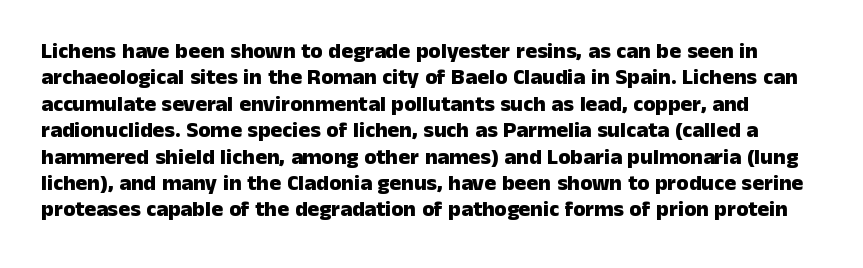
The image shows 22 px bold type, upright; set line spacing 1.2x, normal letter spacing, not underlined.
